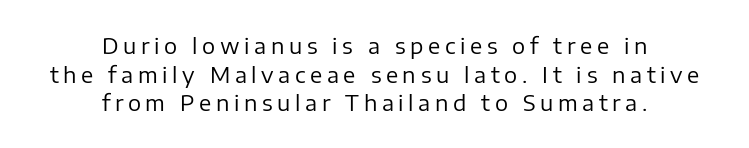
The image shows 22 px text type, upright; set centered, normal line spacing (1.3x), unusually wide letter spacing (+0.21 em), not underlined.
